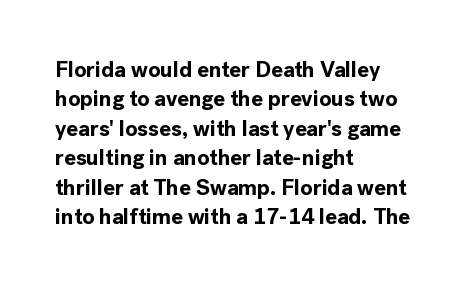
The vertical gap from one line to the next is medium. The rendering uses a bold face; every stroke is thick and dark. When letters stand straight like this, we call the style roman or upright. A typesetter would call this zero additional tracking.
